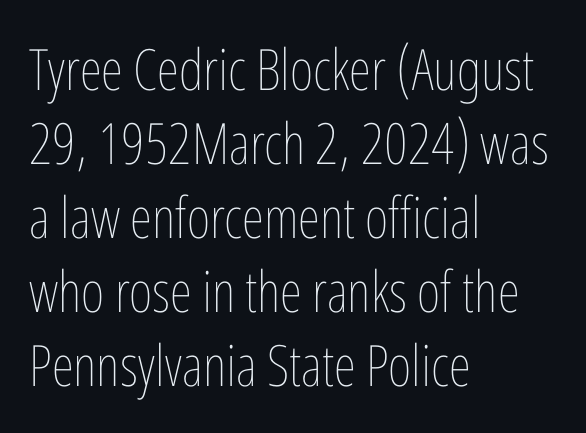
The image shows 57 px thin, condensed type, upright; set left-aligned, normal line spacing (1.3x), normal letter spacing, not underlined; low stroke contrast and a medium x-height.
